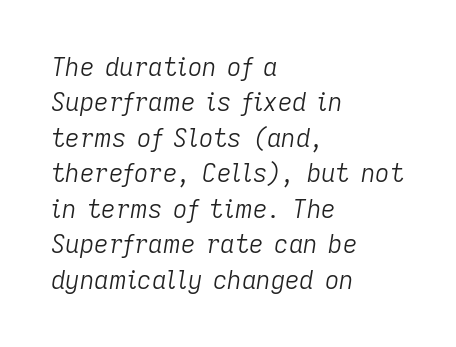
Check under the words: just untouched page. A typesetter would call this leading conventional body-copy spacing. Is the type slanted? Yes — the strokes lean at a clear angle. The letters look calm and open, with moderate or lighter stems. Tracking here is standard; glyphs follow each other at the usual distance.
